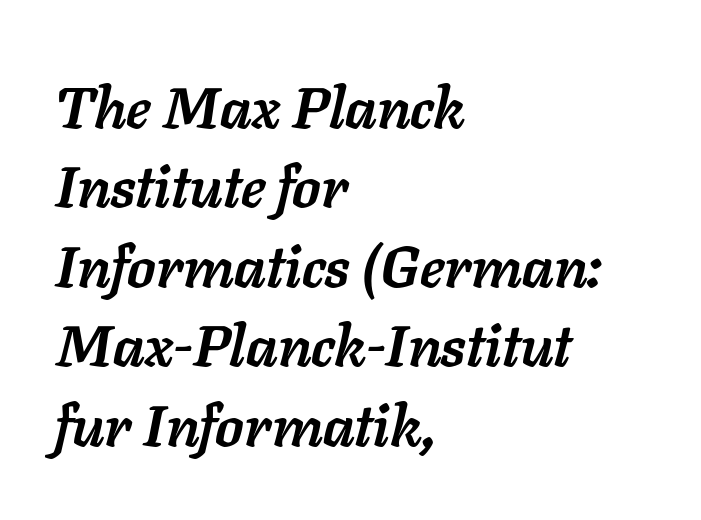
The image shows 58 px semibold type, italic (leaning right); set left-aligned, normal line spacing (1.37x), normal letter spacing, not underlined; low stroke contrast and a medium x-height.
